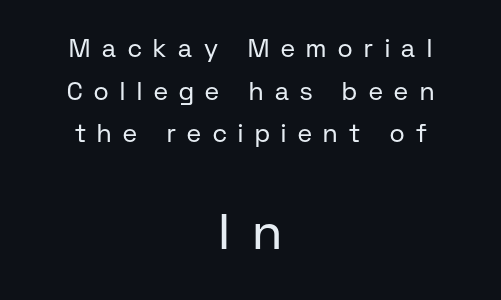
The image shows 50 px regular-weight sans-serif type, upright; set centered, line spacing 1.71x, unusually wide letter spacing (+0.47 em), not underlined; the second (bottom) block is 2.0x larger; low stroke contrast and a medium x-height.
